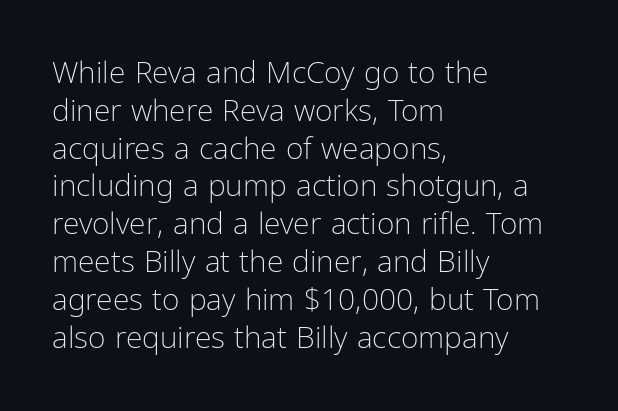
Q: Is the text bold? A: No.
Q: Is the text italic (slanted)? A: No, it is upright.
Q: Is the typeface a serif or a sans-serif typeface? A: Sans-serif.
Q: Is the text underlined? A: No.
Q: How is the paragraph aligned? A: Left-aligned.
Q: Is the spacing between letters normal or unusually wide? A: Normal.
Q: Is the spacing between lines tight, normal or loose? A: Normal.
Q: Width (condensed, normal, or wide)? A: Condensed.
Q: Stroke contrast? A: Low.
Q: x-height? A: Medium.
Q: Monospaced? A: No.
